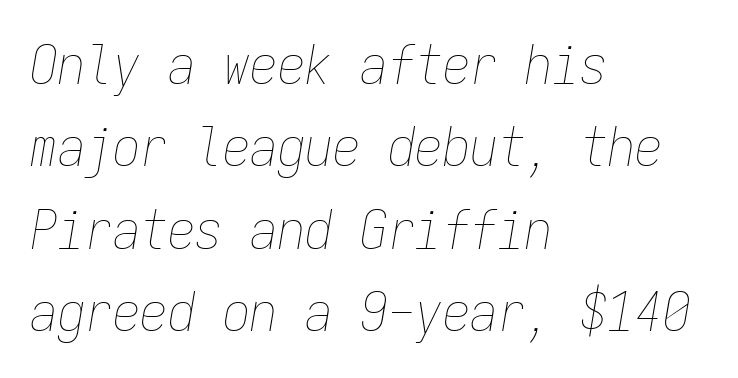
The image shows 55 px thin, condensed type, italic (leaning right), monospaced; set left-aligned, normal line spacing (1.5x), normal letter spacing, not underlined; low stroke contrast and a medium x-height.
